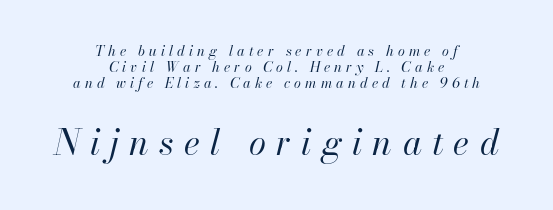
The gaps between neighbouring characters are conspicuously large. A typesetter would call this proportional, since set widths differ per character. Underline: absent. Vertical spacing — tight. The specimen reads as italic at a glance. The compositor balanced each line on the midline.
